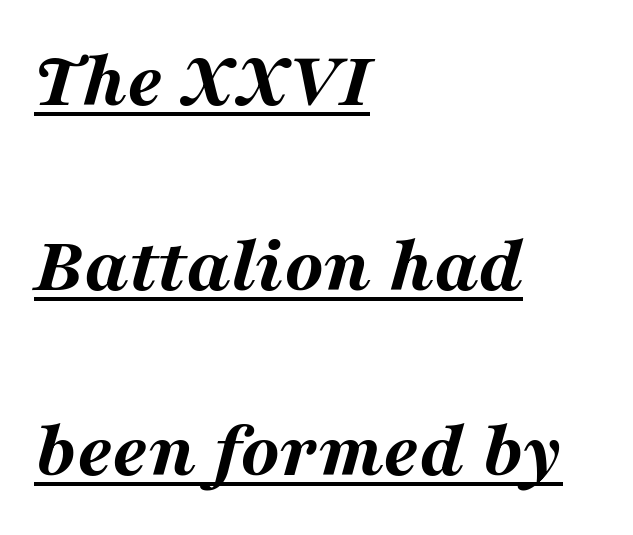
Q: Is the text bold? A: Yes.
Q: Is the text italic (slanted)? A: Yes, it leans right by about 16 degrees.
Q: Is the text underlined? A: Yes.
Q: How is the paragraph aligned? A: Left-aligned.
Q: Is the spacing between letters normal or unusually wide? A: Normal.
Q: Is the spacing between lines tight, normal or loose? A: Loose.
Q: Width (condensed, normal, or wide)? A: Wide.
Q: Stroke contrast? A: Medium.
Q: x-height? A: Medium.
Q: Monospaced? A: No.
